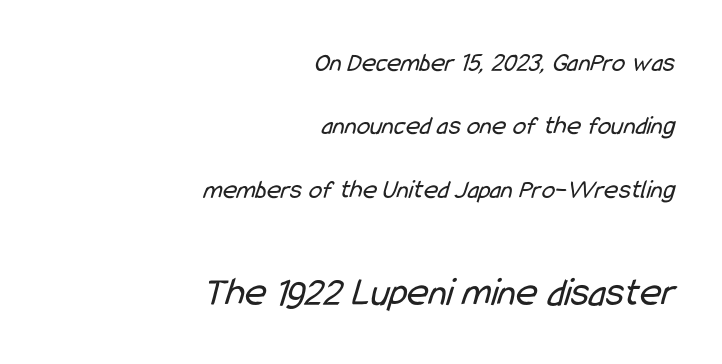
Words float on clear page, feet unadorned. Stems and bowls with no extra thickness — not bold. Scale increases going downward across the two blocks. Students, note that the glyphs here touch the page at normal intervals. The font family rendered here belongs to the sans-serif group. The face used here is proportionally spaced, like ordinary book or web type.
